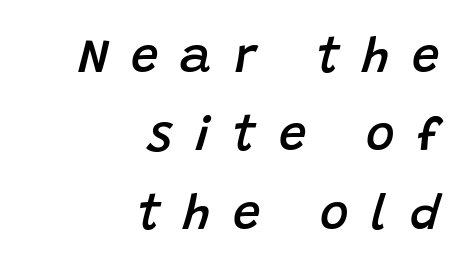
Q: Is the text bold? A: Semi-bold.
Q: Is the text italic (slanted)? A: Yes, it leans right by about 15 degrees.
Q: Is the text underlined? A: No.
Q: How is the paragraph aligned? A: Right-aligned.
Q: Is the spacing between letters normal or unusually wide? A: Unusually wide.
Q: Is the spacing between lines tight, normal or loose? A: Normal.
Q: Width (condensed, normal, or wide)? A: Normal.
Q: Stroke contrast? A: Low.
Q: x-height? A: Large.
Q: Monospaced? A: No.
